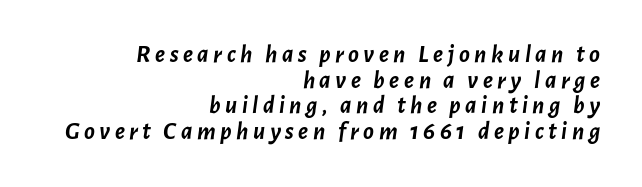
The image shows 25 px bold type, italic (leaning right); set right-aligned, tight line spacing (1.03x), not underlined.
